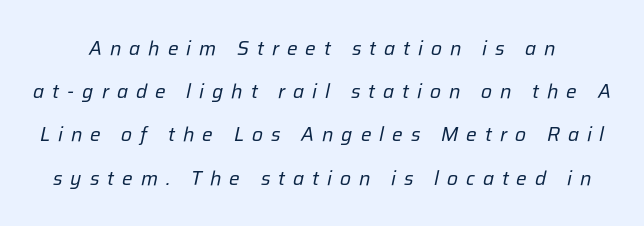
The weight would be labelled regular, book, light, or lighter still. Italic? Definitely — the glyphs are oblique. The rendering inserts visible extra space after every character. A great deal of white space separates one row of letters from the next. Clear beneath every line of the passage.
